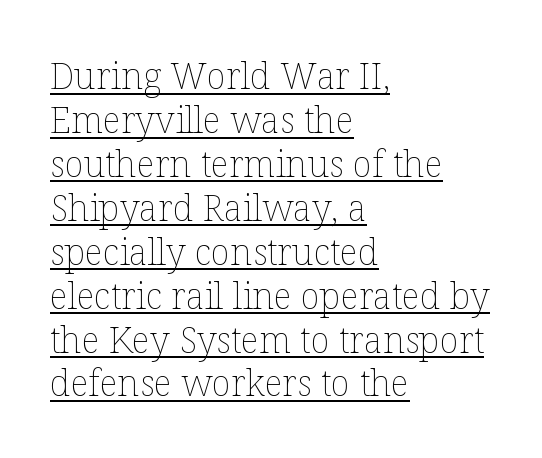
Looks like someone drew a line under every word here. Weight: not bold — regular or lighter. Casual observation: everything's shoved over to the left. Here the designer chose a conventional face with non-uniform glyph widths. This rendering leaves character spacing at its baseline value. This is roman type, the default non-slanted kind.
